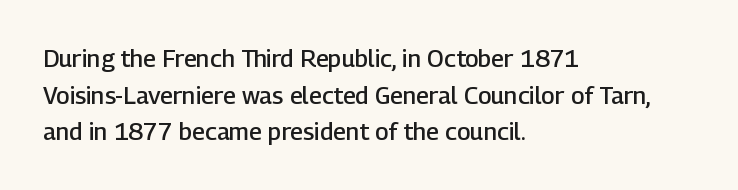
The image shows 24 px text type, upright; set left-aligned, normal line spacing (1.53x), normal letter spacing, not underlined.
